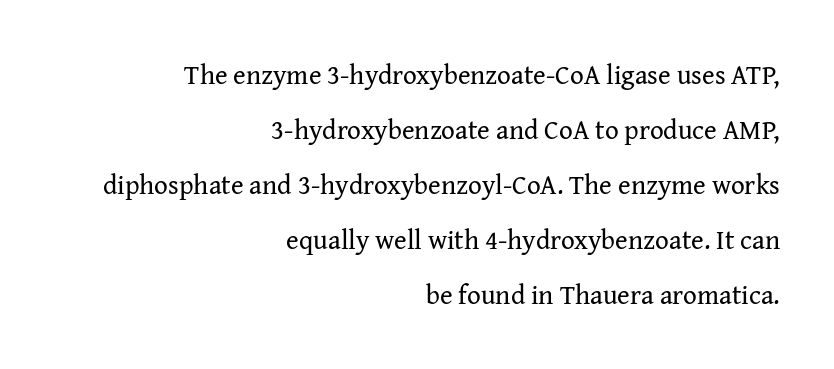
The image shows 27 px text type, upright; set right-aligned, loose line spacing (2.04x), normal letter spacing, not underlined.
